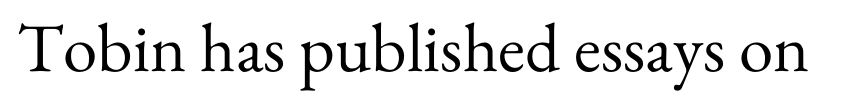
{"serif": "yes", "italic": "no", "bold": "no", "weight": "regular", "width": "normal", "stroke_contrast": "medium", "x_height": "small", "monospaced": "no", "underline": "no", "letter_spacing": "normal", "letter_spacing_em": 0.0, "glyph_px": 69}
